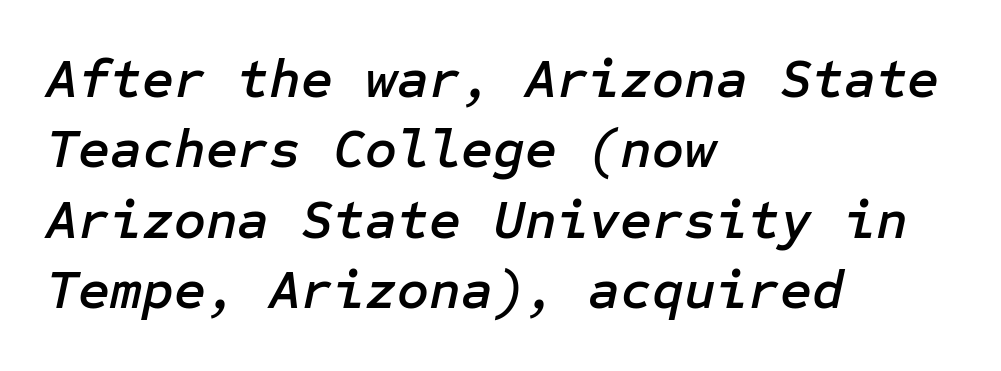
{"italic": "yes", "lean": "right", "slant_degrees": 12, "width": "normal", "stroke_contrast": "low", "x_height": "medium", "underline": "no", "align": "left", "line_spacing": "normal", "line_spacing_ratio": 1.28, "letter_spacing": "normal", "letter_spacing_em": 0.0, "glyph_px": 55}
